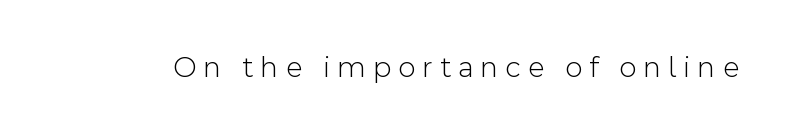
Descenders are the only things crossing below the line. The text was rendered using a sans face with plain stroke endings. The strokes are not fattened; the text isn't bold. These lines are rendered in a variable-pitch font. Display-style spreading of the glyphs; the letterfit is very open. Characters remain perfectly vertical along every line.
